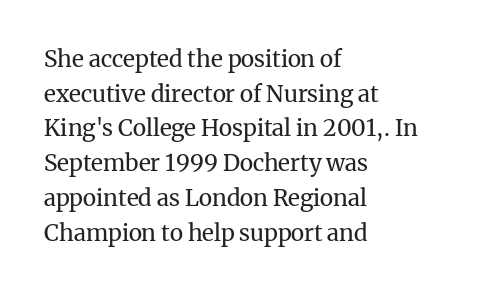
{"italic": "no", "bold": "no", "underline": "no", "align": "left", "line_spacing": "normal", "line_spacing_ratio": 1.51, "letter_spacing": "normal", "letter_spacing_em": 0.0, "glyph_px": 23}
